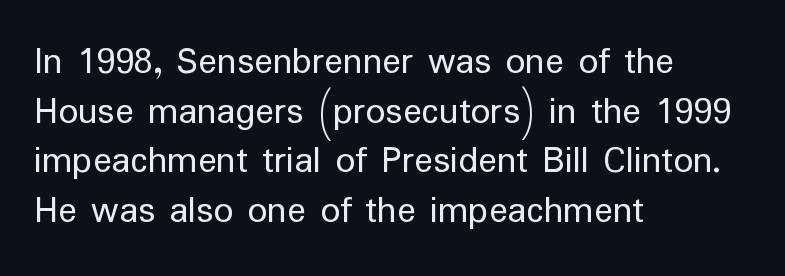
Q: Is the text bold? A: No.
Q: Is the text italic (slanted)? A: No, it is upright.
Q: Is the typeface a serif or a sans-serif typeface? A: Sans-serif.
Q: Is the text underlined? A: No.
Q: How is the paragraph aligned? A: Left-aligned.
Q: Is the spacing between letters normal or unusually wide? A: Normal.
Q: Is the spacing between lines tight, normal or loose? A: Normal.
Q: Width (condensed, normal, or wide)? A: Normal.
Q: Stroke contrast? A: Low.
Q: x-height? A: Medium.
Q: Monospaced? A: No.
